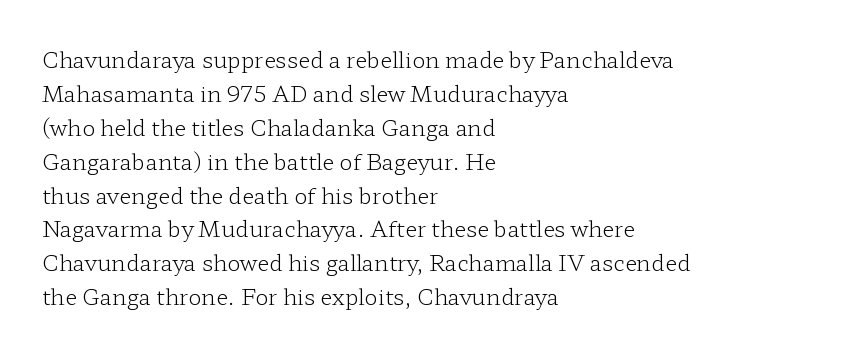
The image shows 22 px text type, upright; set left-aligned, normal line spacing (1.54x), normal letter spacing, not underlined.
